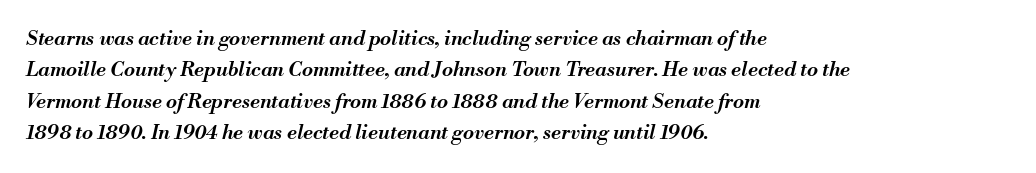
{"italic": "yes", "lean": "right", "slant_degrees": 13, "bold": "semi", "underline": "no", "align": "left", "line_spacing": "normal", "line_spacing_ratio": 1.57, "letter_spacing": "normal", "letter_spacing_em": 0.0, "glyph_px": 20}
